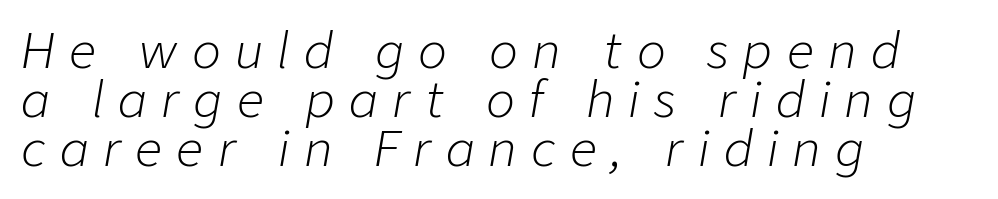
In terms of leading, this rendering errs on the cramped side. Tall strokes in this sample are angled rather than plumb. The weight tops out at a normal text grade. Is the letter spacing exaggerated? Yes — the characters are pushed far apart. Do the characters align in a grid? No, the font is proportional.
